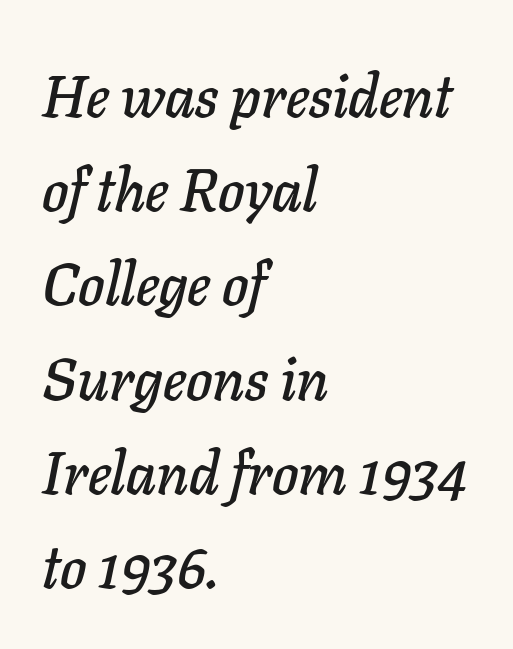
{"italic": "yes", "lean": "right", "slant_degrees": 11, "width": "normal", "stroke_contrast": "low", "x_height": "medium", "monospaced": "no", "underline": "no", "align": "left", "line_spacing": "normal", "line_spacing_ratio": 1.57, "letter_spacing": "normal", "letter_spacing_em": 0.0, "glyph_px": 60}
